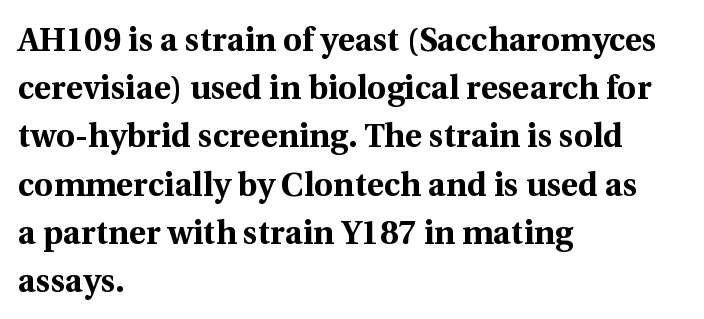
The image shows 33 px bold serif type, upright; set left-aligned, normal line spacing (1.46x), normal letter spacing, not underlined; a medium x-height.
